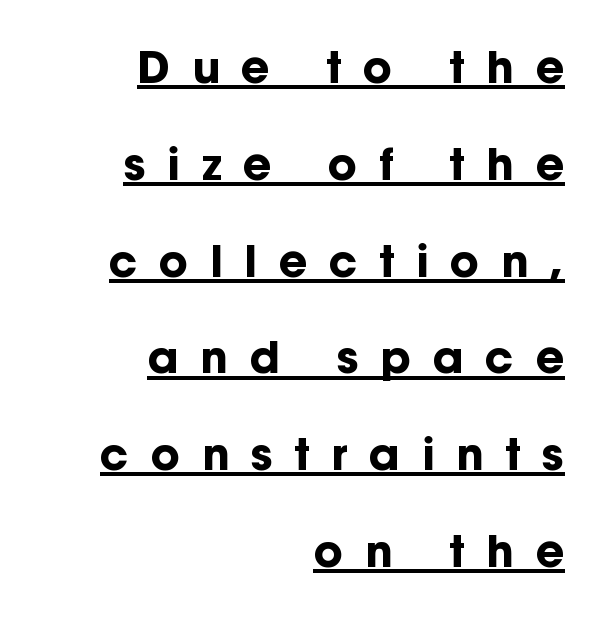
The specimen includes a rule beneath the text block's lines. The typesetter chose a ragged-left arrangement here. Compared with typical paragraphs, the rows here are farther apart. If you drew a line through each stem, it would be perfectly vertical. The designer went with a sans here, leaving each stem footless. Weight: bold.
